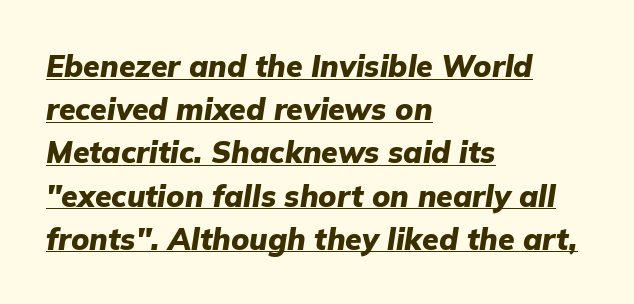
{"italic": "yes", "lean": "right", "slant_degrees": 9, "bold": "yes", "weight": "heavy", "width": "normal", "stroke_contrast": "low", "x_height": "medium", "monospaced": "no", "underline": "yes", "align": "left", "line_spacing": "normal", "line_spacing_ratio": 1.44, "letter_spacing": "normal", "letter_spacing_em": 0.0, "glyph_px": 30}
